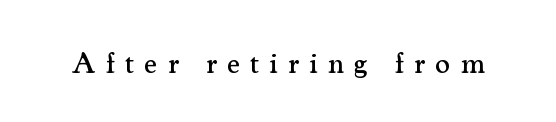
{"serif": "yes", "italic": "no", "width": "normal", "stroke_contrast": "medium", "x_height": "small", "monospaced": "no", "underline": "no", "letter_spacing": "wide", "letter_spacing_em": 0.35, "glyph_px": 29}
